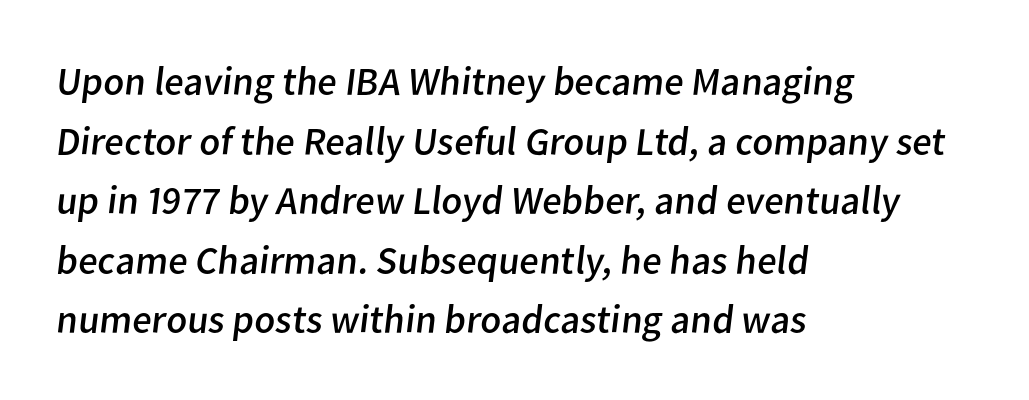
{"serif": "no", "bold": "no", "weight": "regular", "width": "normal", "stroke_contrast": "low", "x_height": "medium", "monospaced": "no", "underline": "no", "align": "left", "line_spacing": "normal", "line_spacing_ratio": 1.49, "letter_spacing": "normal", "letter_spacing_em": 0.0, "glyph_px": 40}
